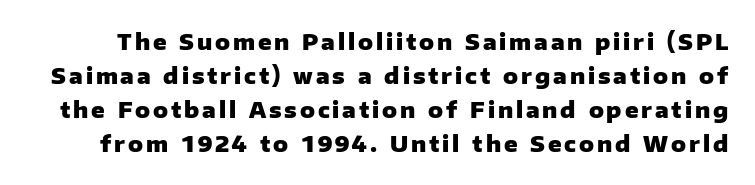
Decoration check: the copy has no underline. Successive baselines arrive at the customary interval. The face used here has the dense, thick strokes of a bold. This is the regular roman posture of the typeface.
